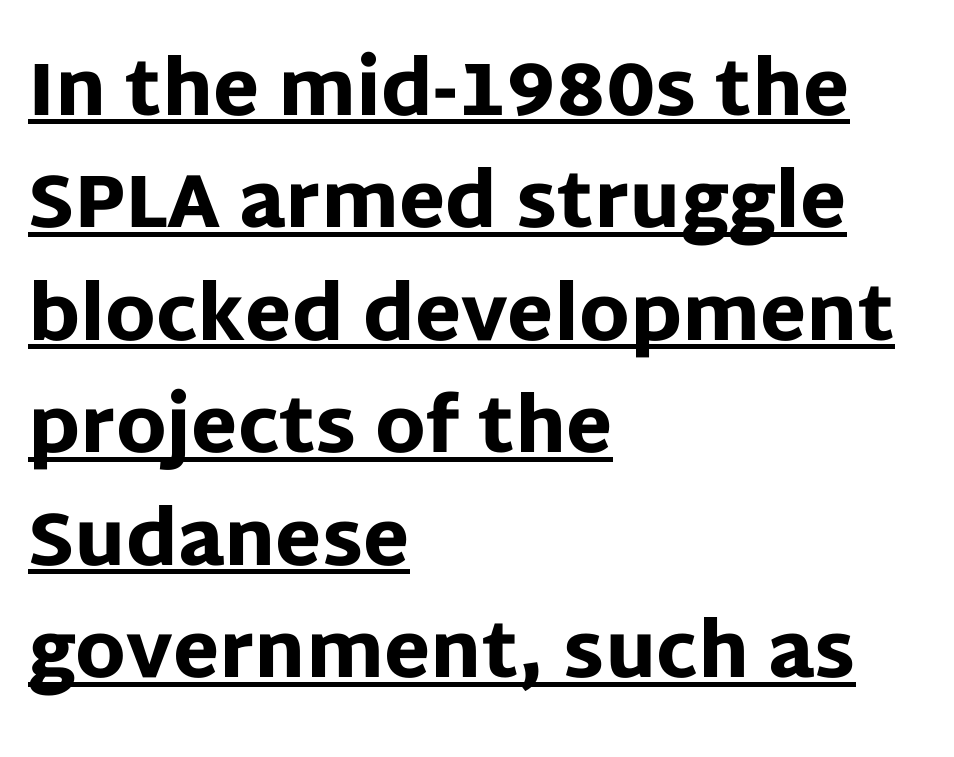
Observe the ordinary spacing: letters are neighbours, not strangers. Examine the stroke ends and you'll find no serifs. Rows of type keep a routine distance in the vertical direction. Students, this is bold: see how much ink each stroke carries.
